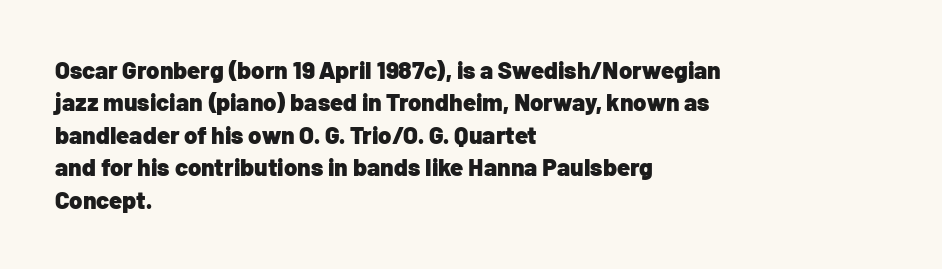
The image shows 24 px bold type, upright; set left-aligned, normal line spacing (1.35x), normal letter spacing, not underlined.
